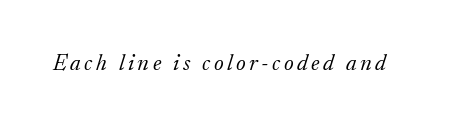
The image shows 23 px text type, italic (leaning right); set not underlined.
